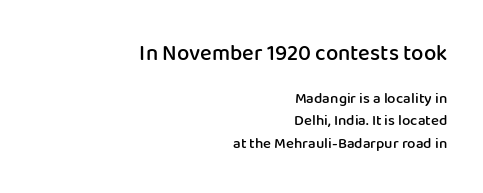
{"italic": "no", "bold": "semi", "underline": "no", "align": "right", "line_spacing": "normal", "line_spacing_ratio": 1.51, "letter_spacing": "normal", "letter_spacing_em": 0.0, "larger_block": "first", "size_ratio": 1.47, "glyph_px": 22}
